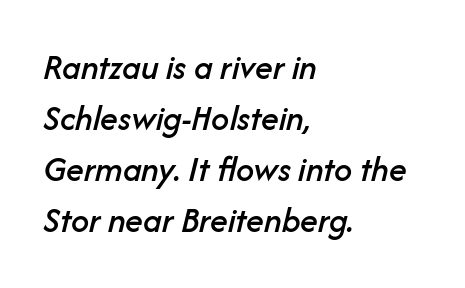
{"italic": "yes", "lean": "right", "slant_degrees": 14, "width": "normal", "stroke_contrast": "low", "x_height": "medium", "monospaced": "no", "underline": "no", "align": "left", "line_spacing": "normal", "line_spacing_ratio": 1.42, "letter_spacing": "normal", "letter_spacing_em": 0.0, "glyph_px": 36}
